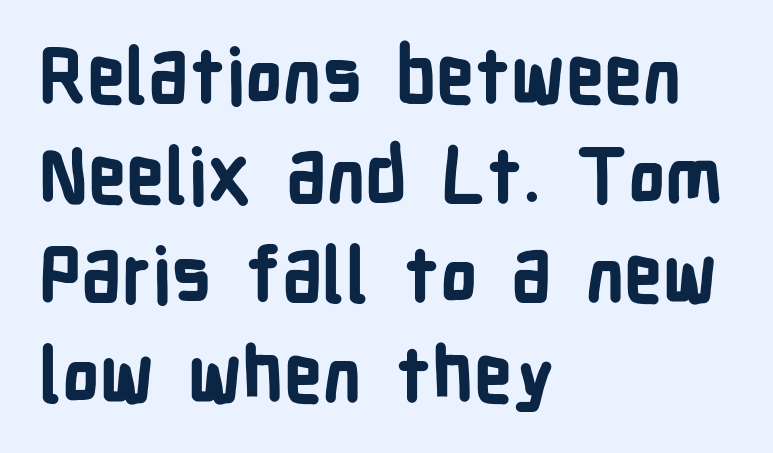
This sample uses plain, unmodified letter spacing. Italic: no, the glyphs are upright roman. I'd call this a sans setting — the letters go barefoot. The rendering uses a bold face; every stroke is thick and dark.
